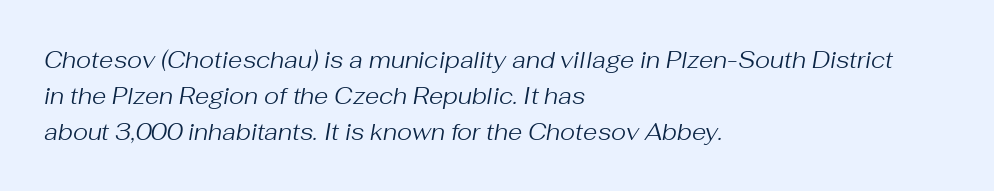
{"italic": "yes", "lean": "right", "slant_degrees": 10, "bold": "no", "underline": "no", "align": "left", "line_spacing": "normal", "line_spacing_ratio": 1.56, "letter_spacing": "normal", "letter_spacing_em": 0.0, "glyph_px": 23}
